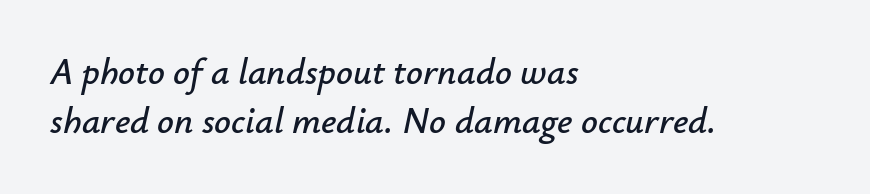
Q: Is the text italic (slanted)? A: Yes, it leans right by about 12 degrees.
Q: Is the text underlined? A: No.
Q: How is the paragraph aligned? A: Left-aligned.
Q: Is the spacing between letters normal or unusually wide? A: Normal.
Q: Is the spacing between lines tight, normal or loose? A: Normal.
Q: Width (condensed, normal, or wide)? A: Normal.
Q: Stroke contrast? A: Low.
Q: x-height? A: Small.
Q: Monospaced? A: No.
